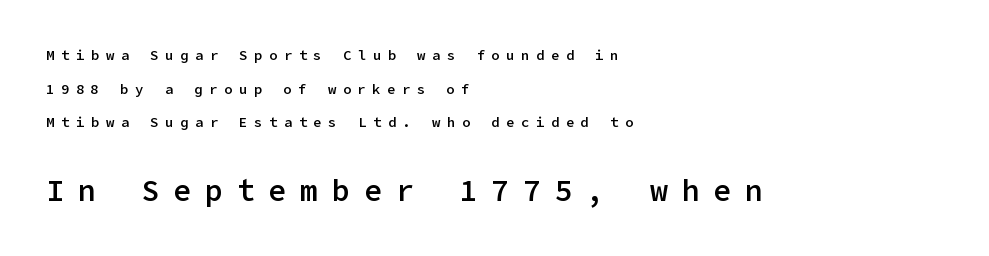
The image shows 30 px semibold sans-serif type, upright; set left-aligned, loose line spacing (2.4x), unusually wide letter spacing (+0.46 em), not underlined; the second (bottom) block is 2.14x larger; low stroke contrast and a medium x-height.
